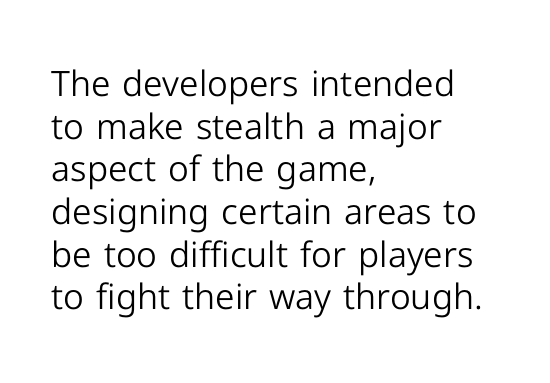
Q: Is the text bold? A: No.
Q: Is the text italic (slanted)? A: No, it is upright.
Q: Is the typeface a serif or a sans-serif typeface? A: Sans-serif.
Q: Is the text underlined? A: No.
Q: How is the paragraph aligned? A: Left-aligned.
Q: Is the spacing between letters normal or unusually wide? A: Normal.
Q: Width (condensed, normal, or wide)? A: Normal.
Q: Stroke contrast? A: Low.
Q: x-height? A: Medium.
Q: Monospaced? A: No.
